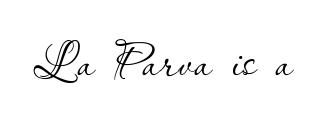
The image shows 63 px thin type; set normal letter spacing, not underlined; low stroke contrast and a small x-height.
